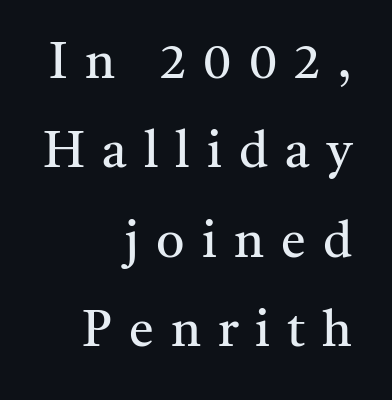
Q: Is the text bold? A: No.
Q: Is the text italic (slanted)? A: No, it is upright.
Q: Is the typeface a serif or a sans-serif typeface? A: Serif.
Q: Is the text underlined? A: No.
Q: How is the paragraph aligned? A: Right-aligned.
Q: Is the spacing between letters normal or unusually wide? A: Unusually wide.
Q: Width (condensed, normal, or wide)? A: Normal.
Q: Stroke contrast? A: Medium.
Q: x-height? A: Medium.
Q: Monospaced? A: No.
